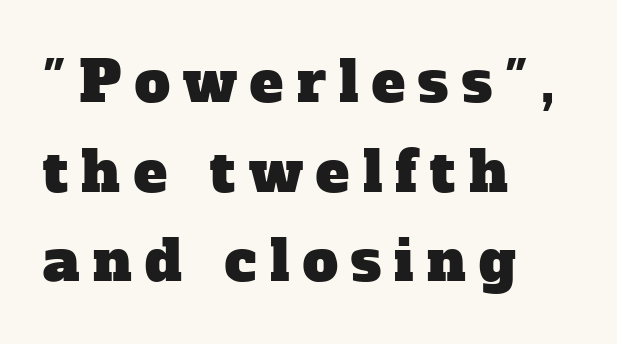
The image shows 56 px serif type; set left-aligned, normal line spacing (1.6x), unusually wide letter spacing (+0.24 em), not underlined; low stroke contrast and a medium x-height.
